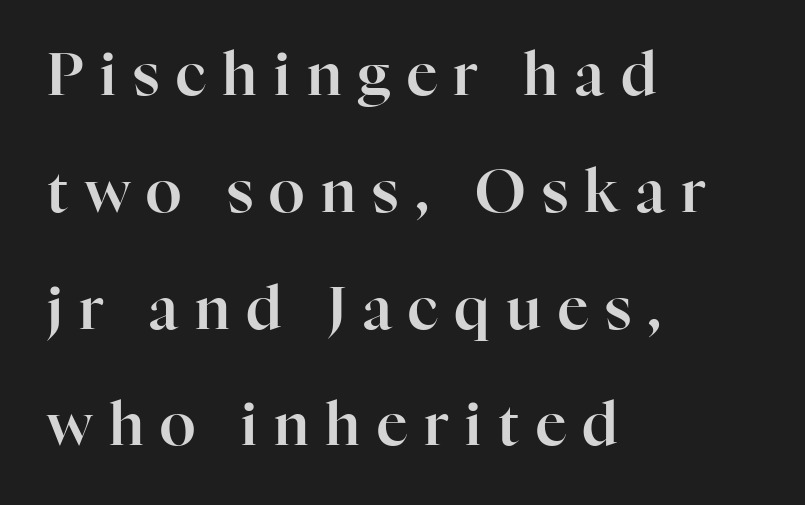
The tracking reads as deliberately expanded to a designer's eye. This sample trades compactness for vertical openness between lines. A typesetter would mark this as roman, not italic. The lines are quadded left. Think of a printed novel: that variable character pitch is what you see here.
